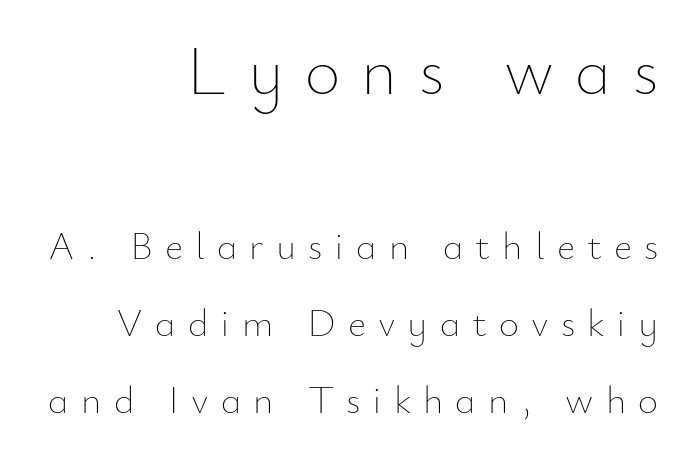
You could not count columns in this text — the font is proportionally spaced. How would I describe the line gaps? Wide and relaxed. If you drew a line through each stem, it would be perfectly vertical. Is the block centered? No — it sits flush against the right margin.
